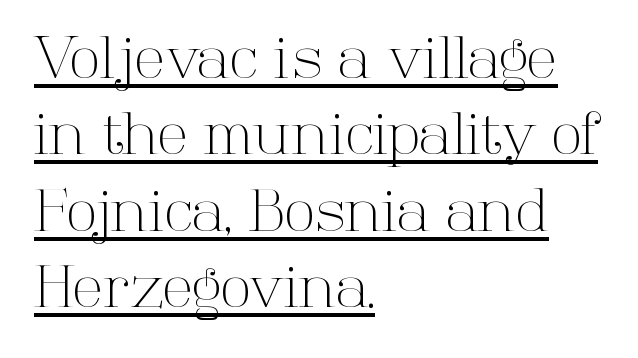
The setting favours the left margin, as ordinary paragraphs usually do. Students, observe: this is what conventionally led text looks like. The passage shown is typeset with a serif family. The face looks like a standard text weight, possibly lighter. Upright lettering throughout.
